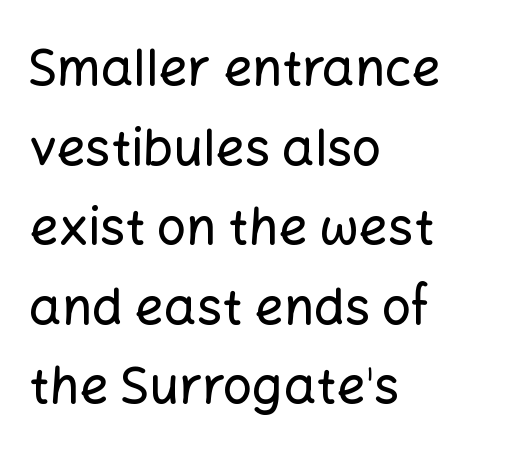
Honestly, the row spacing looks completely unremarkable. The face used here is a sans, in the tradition of grotesques and geometrics. All the whitespace from short lines collects on the right. Varying glyph widths throughout — classic text-font behaviour. Ordinary non-slanted type is in use. Letter spacing: default.
